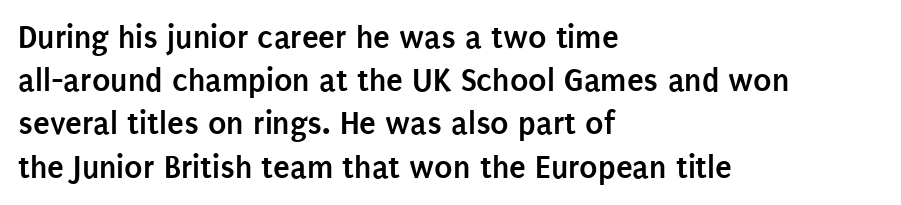
The image shows 34 px semibold, condensed sans-serif type, upright; set left-aligned, normal line spacing (1.27x), normal letter spacing, not underlined; low stroke contrast and a large x-height.
